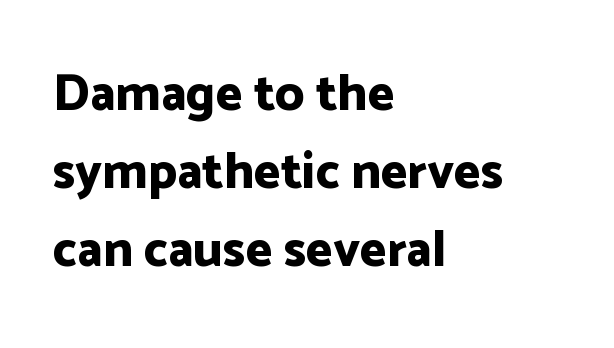
The strokes are fattened all the way to bold. Anything drawn beneath the words? Only blank space. Classification — sans serif. The letterforms sit shoulder to shoulder at normal distance.
